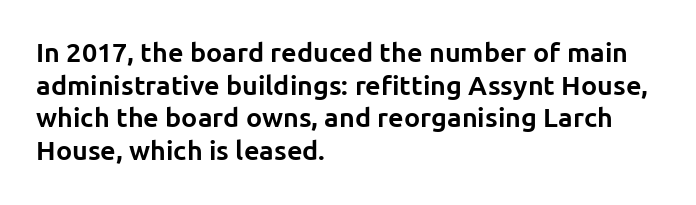
The image shows 27 px bold type, upright; set left-aligned, line spacing 1.21x, normal letter spacing, not underlined.
